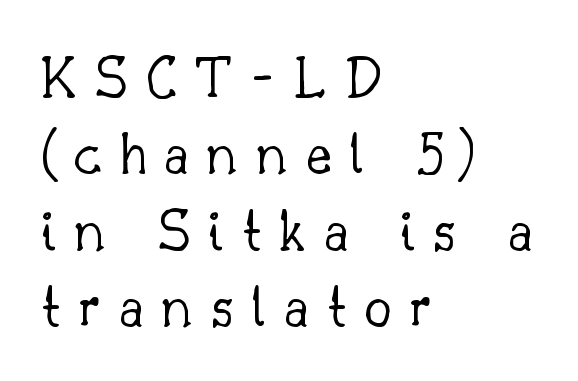
Q: Is the text bold? A: No.
Q: Is the text italic (slanted)? A: No, it is upright.
Q: Is the text underlined? A: No.
Q: How is the paragraph aligned? A: Left-aligned.
Q: Is the spacing between letters normal or unusually wide? A: Unusually wide.
Q: Width (condensed, normal, or wide)? A: Normal.
Q: Stroke contrast? A: Low.
Q: x-height? A: Small.
Q: Monospaced? A: No.
